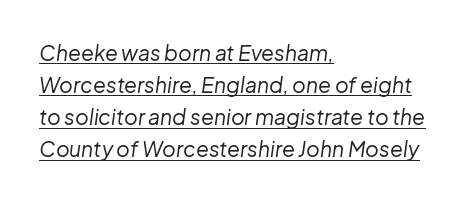
Vertical spacing — default. Default kerning and tracking; the words read as compact shapes. Yep, that's italic — everything's leaning. Quick note: underline on.
